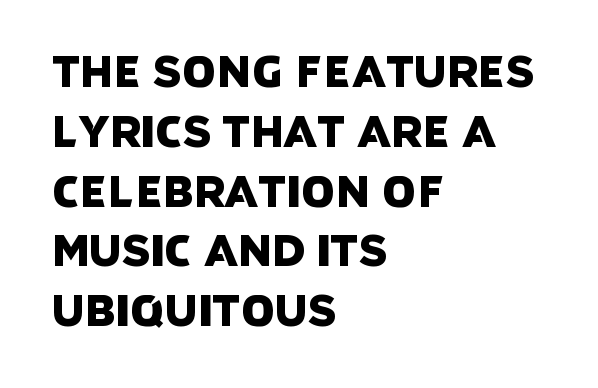
Leading matches the norm, producing a regular column. To sum up the face: it is a sans, with no serifs. Check under the words: just untouched page. Each word holds together tightly as a unit, with standard inter-letter gaps. You could not count columns in this text — the font is proportionally spaced.
